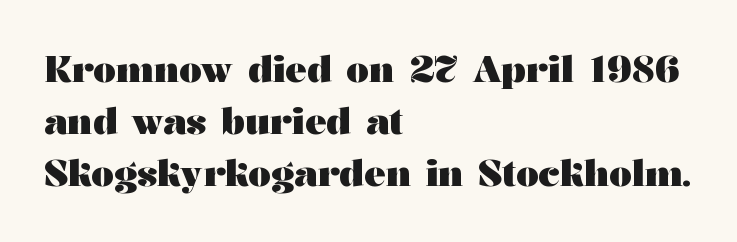
The image shows 36 px heavy, wide serif type, upright; set left-aligned, normal line spacing (1.45x), normal letter spacing, not underlined; medium stroke contrast and a medium x-height.
